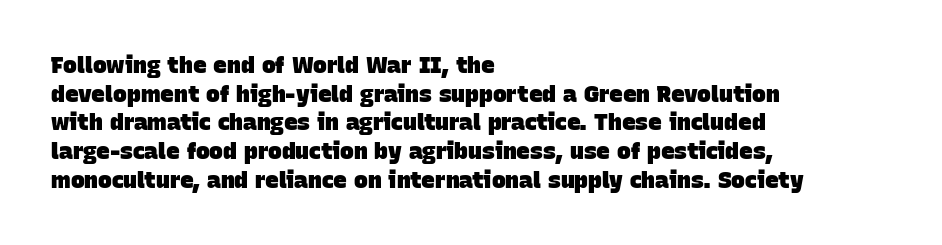
Q: Is the text bold? A: Yes.
Q: Is the text underlined? A: No.
Q: How is the paragraph aligned? A: Left-aligned.
Q: Is the spacing between letters normal or unusually wide? A: Normal.
Q: Is the spacing between lines tight, normal or loose? A: Normal.
